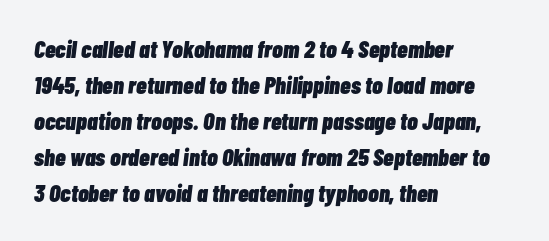
{"italic": "yes", "lean": "right", "slant_degrees": 7, "bold": "yes", "underline": "no", "align": "left", "line_spacing": "normal", "line_spacing_ratio": 1.5, "letter_spacing": "normal", "letter_spacing_em": 0.0, "glyph_px": 24}
